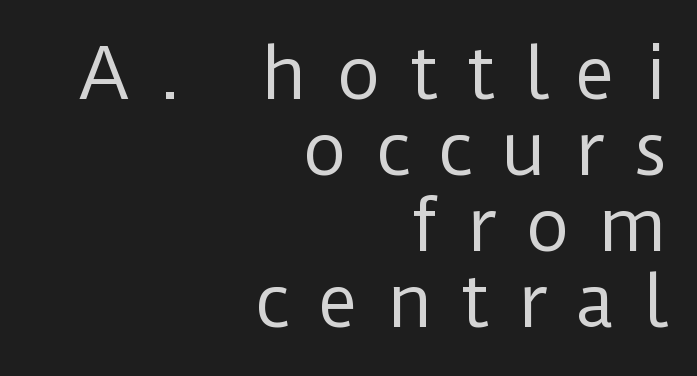
The image shows 69 px regular-weight sans-serif type, upright; set right-aligned, tight line spacing (1.1x), unusually wide letter spacing (+0.41 em), not underlined; low stroke contrast and a medium x-height.
